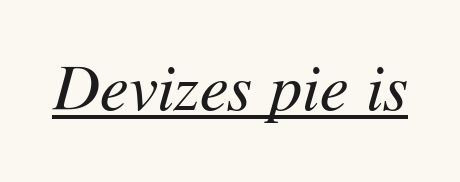
The typography opts for an oblique posture over an upright one. The gaps between neighbouring characters are ordinary and unremarkable. The face looks like a standard text weight, possibly lighter. Looks like someone drew a line under every word here. Character widths vary here, with narrow letters taking less room than wide ones.
